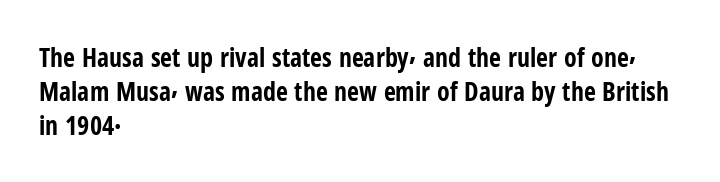
The image shows 26 px bold type, upright; set left-aligned, normal line spacing (1.3x), normal letter spacing, not underlined.
